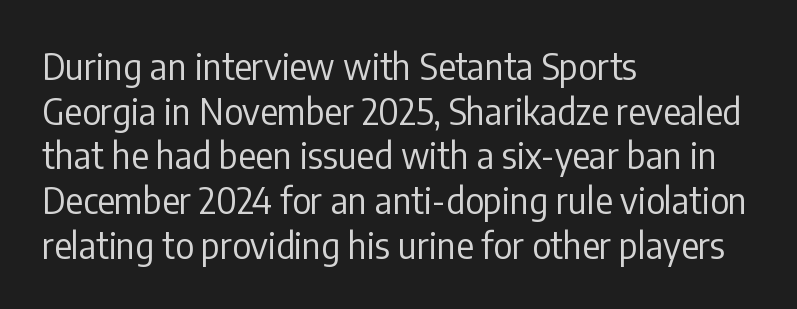
The zone under the glyphs is completely vacant. The face used here is proportionally spaced, like ordinary book or web type. The designer went with a sans here, leaving each stem footless. Ordinary non-slanted type is in use.
